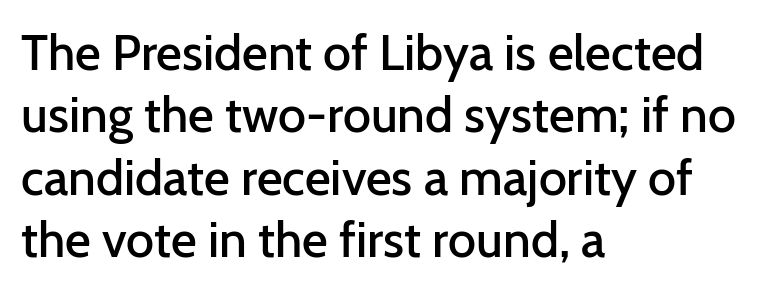
Heft: intermediate — a semibold. The rendering uses a moderate line-height, typical for paragraphs. The zone under the glyphs is completely vacant. This is roman type, the default non-slanted kind. The compositor pushed each line to the left boundary. Standard letterfit; no display-style spreading of the glyphs.
